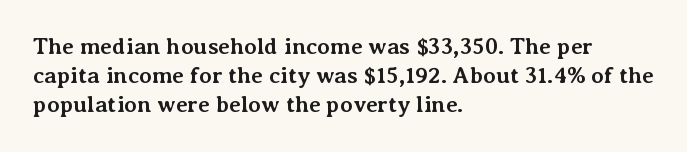
The image shows 23 px bold type, upright; set left-aligned, normal line spacing (1.27x), normal letter spacing, not underlined.
